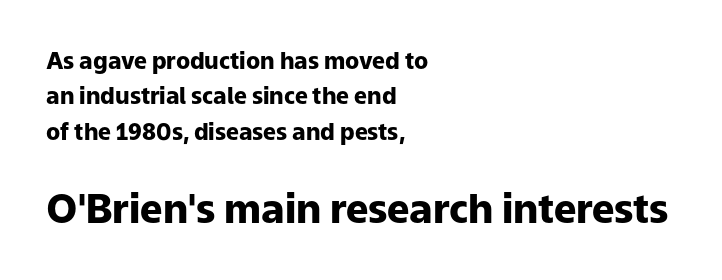
The image shows 40 px heavy sans-serif type, upright; set left-aligned, normal line spacing (1.54x), normal letter spacing, not underlined; the second (bottom) block is 1.74x larger; low stroke contrast and a medium x-height.
